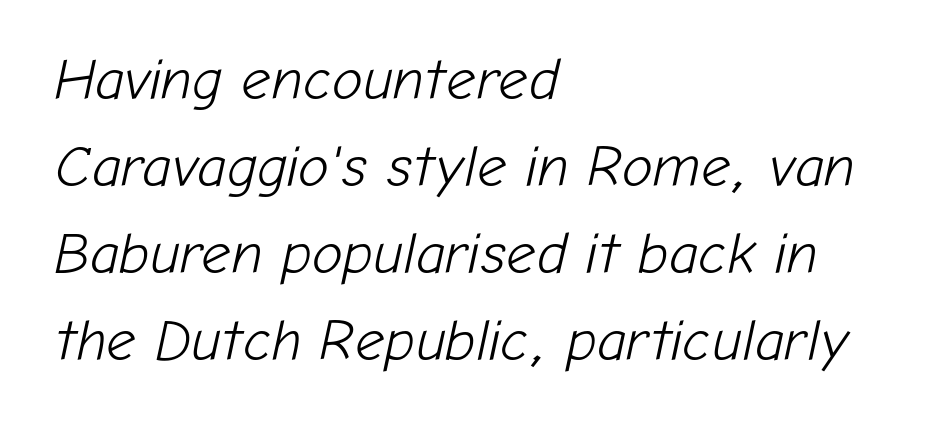
{"italic": "yes", "lean": "right", "slant_degrees": 12, "bold": "no", "weight": "light", "width": "normal", "stroke_contrast": "low", "x_height": "medium", "monospaced": "no", "underline": "no", "align": "left", "line_spacing": "normal", "line_spacing_ratio": 1.5, "letter_spacing": "normal", "letter_spacing_em": 0.0, "glyph_px": 58}
